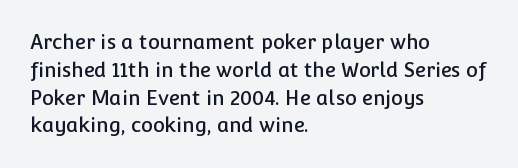
Ordinary non-slanted type is in use. If you drew a ruler down the left edge, every line would touch it. Underlining? Definitely not there. Rows of type keep a routine distance in the vertical direction. Observe the ordinary spacing: letters are neighbours, not strangers.
